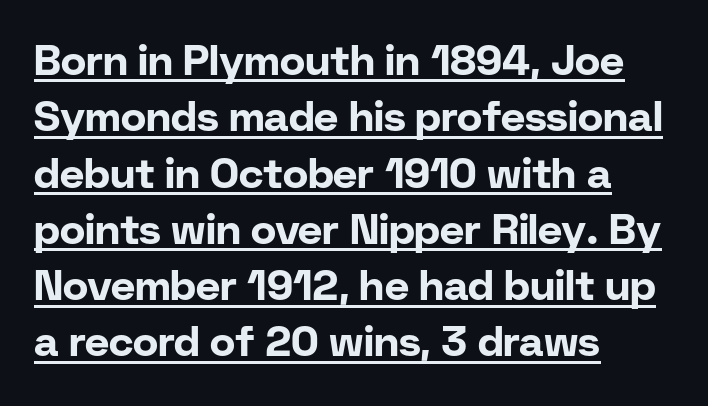
Here the designer chose a conventional face with non-uniform glyph widths. The font family rendered here belongs to the sans-serif group. Each line starts at the same left margin while the right side varies. No italicization has been applied; the sample stays upright. The rendered words wear a rule along their underside. The rendering keeps characters at their native spacing.
